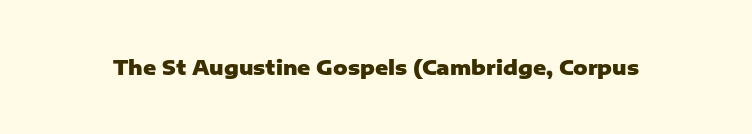
The image shows 20 px bold type, upright; set normal letter spacing, not underlined.
